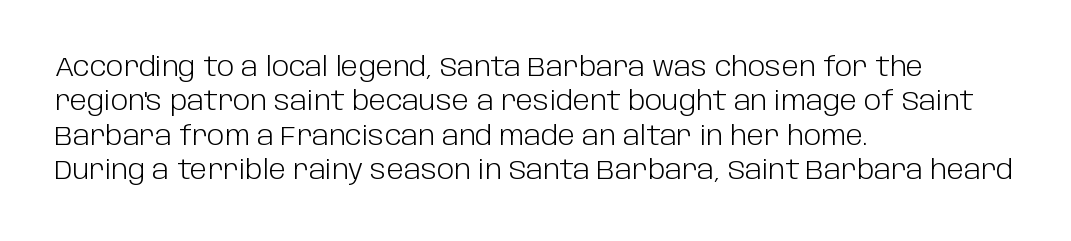
Leftover space on each line is placed entirely after the last word. Notice how the stems are strictly vertical — no italics here. The rendering uses a moderate line-height, typical for paragraphs. Underlining? Definitely not there. A light-to-regular cut is what we see here.
